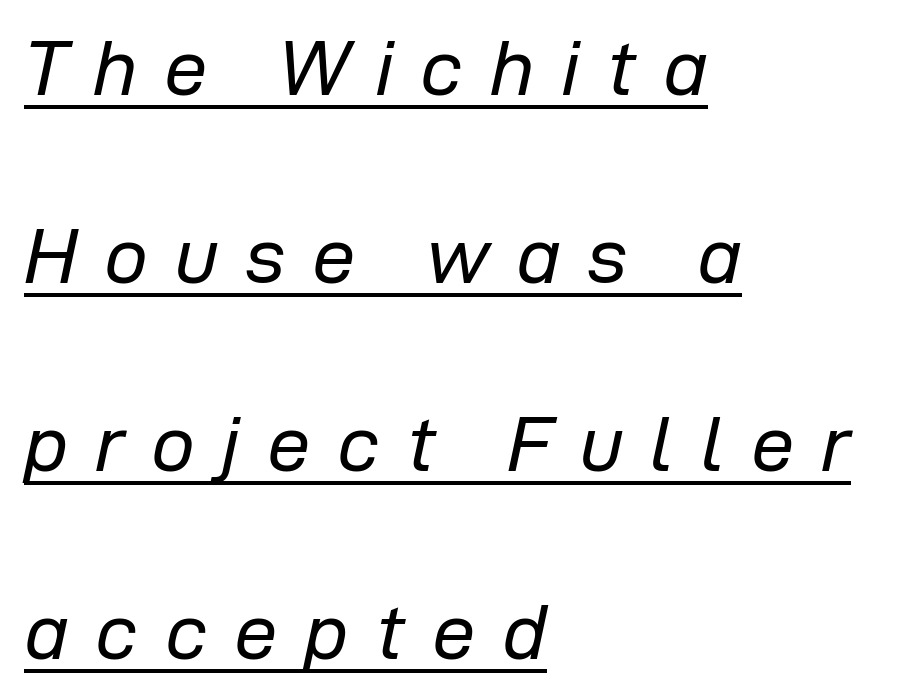
Designer's note — italics engaged. A typesetter would call this heavily tracked-out type. Nothing heavy about these letters — not bold at all. This block would shrink considerably if given ordinary leading; it's expanded now. Underlining? Definitely there. Varying glyph widths throughout — classic text-font behaviour.
